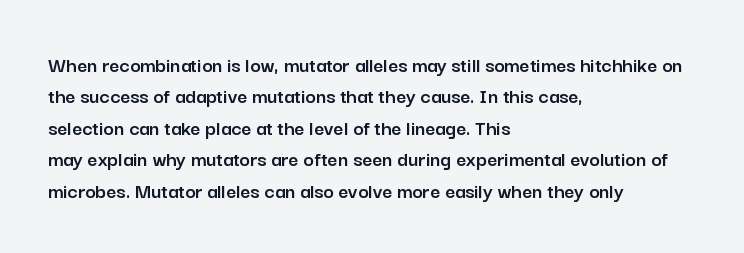
{"italic": "no", "underline": "no", "align": "left", "line_spacing": "normal", "line_spacing_ratio": 1.43, "letter_spacing": "normal", "letter_spacing_em": 0.0, "glyph_px": 22}
